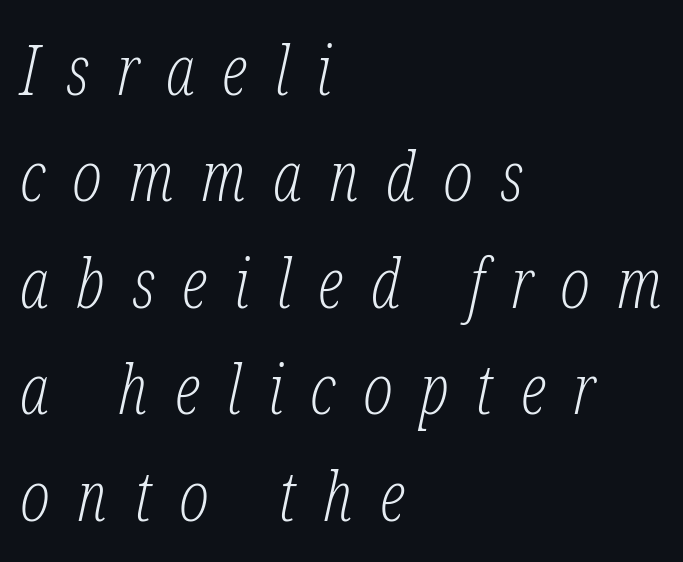
{"serif": "yes", "italic": "yes", "lean": "right", "slant_degrees": 12, "bold": "no", "weight": "light", "width": "condensed", "stroke_contrast": "low", "x_height": "medium", "monospaced": "no", "underline": "no", "align": "left", "line_spacing": "normal", "line_spacing_ratio": 1.52, "letter_spacing": "wide", "letter_spacing_em": 0.39, "glyph_px": 70}
